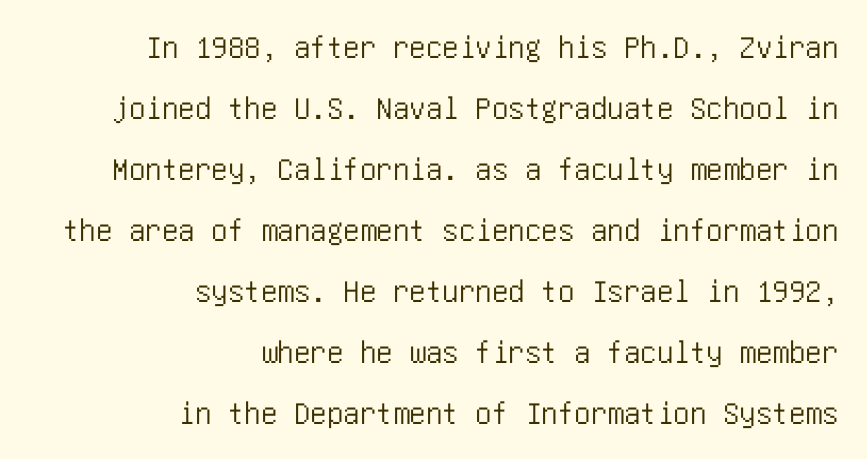
The image shows 33 px condensed sans-serif type, upright; set right-aligned, line spacing 1.85x, normal letter spacing, not underlined; low stroke contrast and a large x-height.
